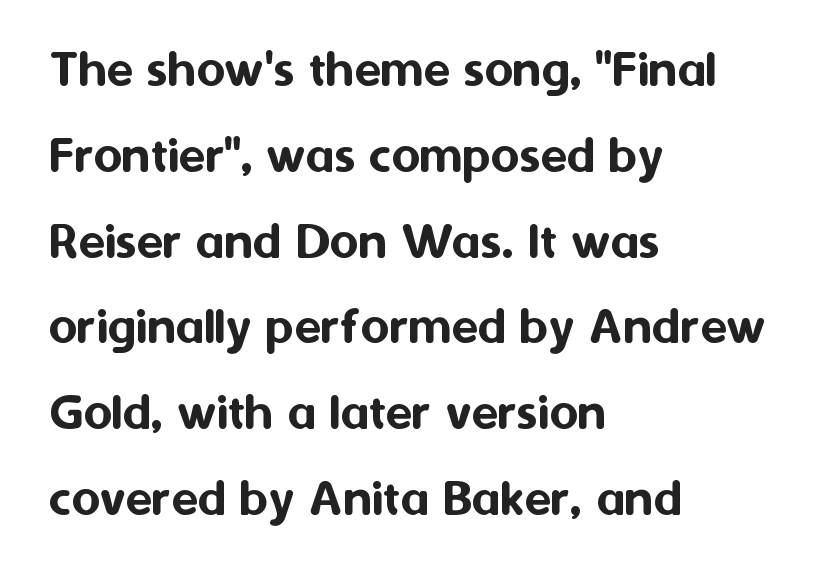
{"serif": "no", "italic": "no", "width": "normal", "stroke_contrast": "medium", "x_height": "medium", "monospaced": "no", "underline": "no", "align": "left", "line_spacing": "normal", "line_spacing_ratio": 1.56, "letter_spacing": "normal", "letter_spacing_em": 0.0, "glyph_px": 55}
